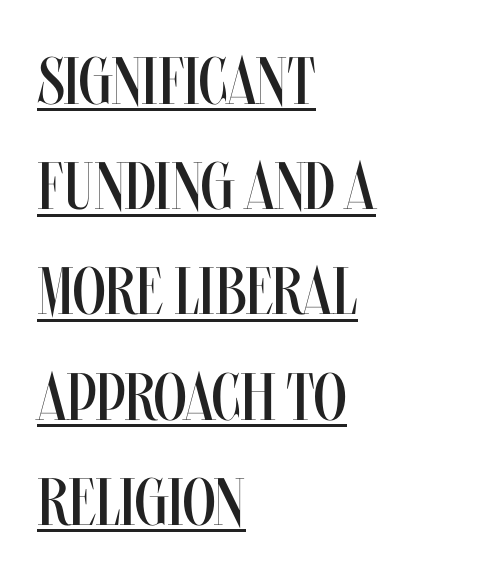
Each line of the rendering has a horizontal stroke beneath the glyphs. Casual observation: everything's shoved over to the left. Nope, not italic — everything's standing straight. Short note: letters normally spaced. Note the varied advance widths — an 'i' is clearly narrower than an 'm'.
